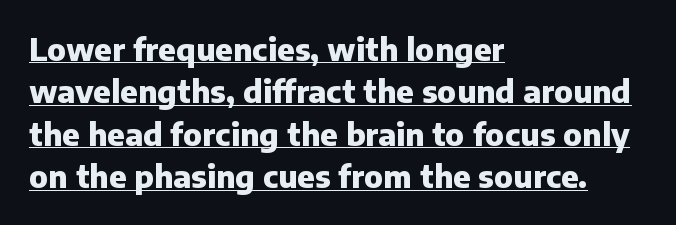
Q: Is the text bold? A: Yes.
Q: Is the text italic (slanted)? A: No, it is upright.
Q: Is the typeface a serif or a sans-serif typeface? A: Sans-serif.
Q: Is the text underlined? A: Yes.
Q: How is the paragraph aligned? A: Left-aligned.
Q: Is the spacing between letters normal or unusually wide? A: Normal.
Q: Is the spacing between lines tight, normal or loose? A: Normal.
Q: Width (condensed, normal, or wide)? A: Normal.
Q: Stroke contrast? A: Low.
Q: x-height? A: Medium.
Q: Monospaced? A: No.
